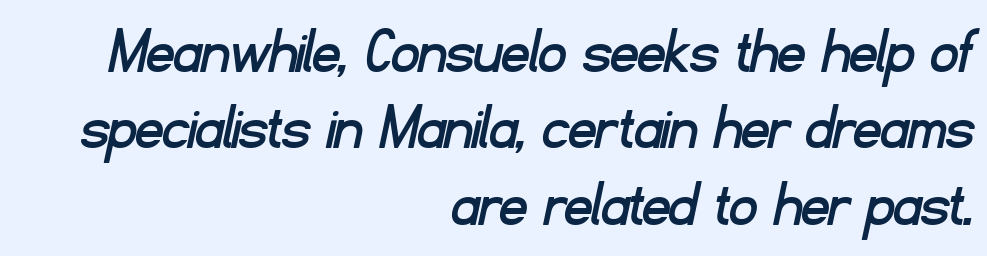
The image shows 67 px sans-serif type; set right-aligned, tight line spacing (1.14x), normal letter spacing, not underlined; low stroke contrast and a small x-height.
